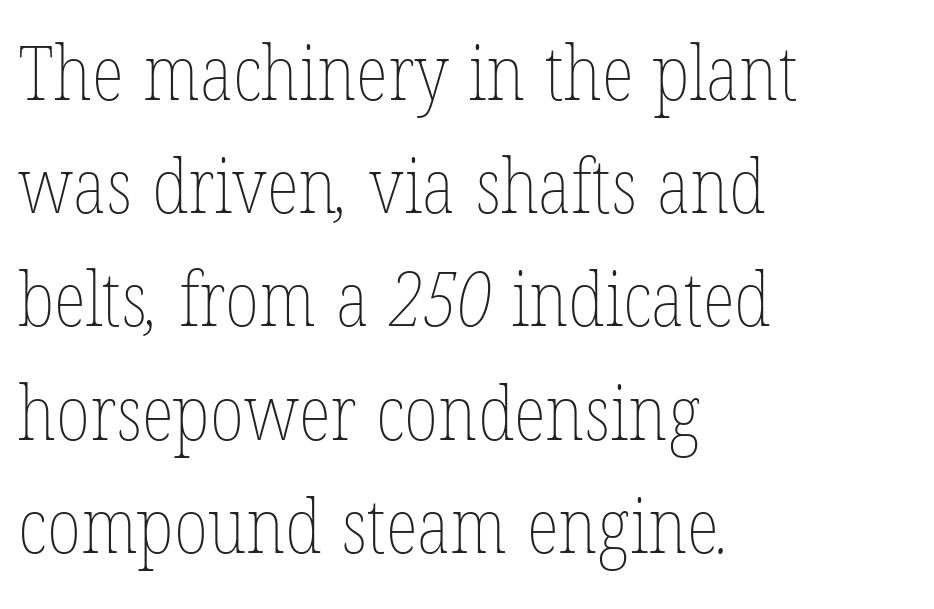
{"bold": "no", "weight": "thin", "width": "condensed", "stroke_contrast": "low", "x_height": "medium", "monospaced": "no", "underline": "no", "align": "left", "line_spacing": "normal", "line_spacing_ratio": 1.49, "letter_spacing": "normal", "letter_spacing_em": 0.0, "glyph_px": 76}
